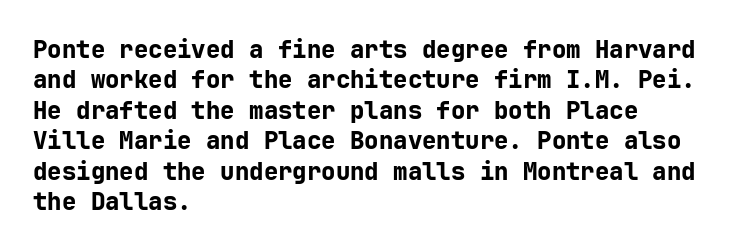
The image shows 24 px bold type, upright; set left-aligned, normal line spacing (1.27x), normal letter spacing, not underlined.
